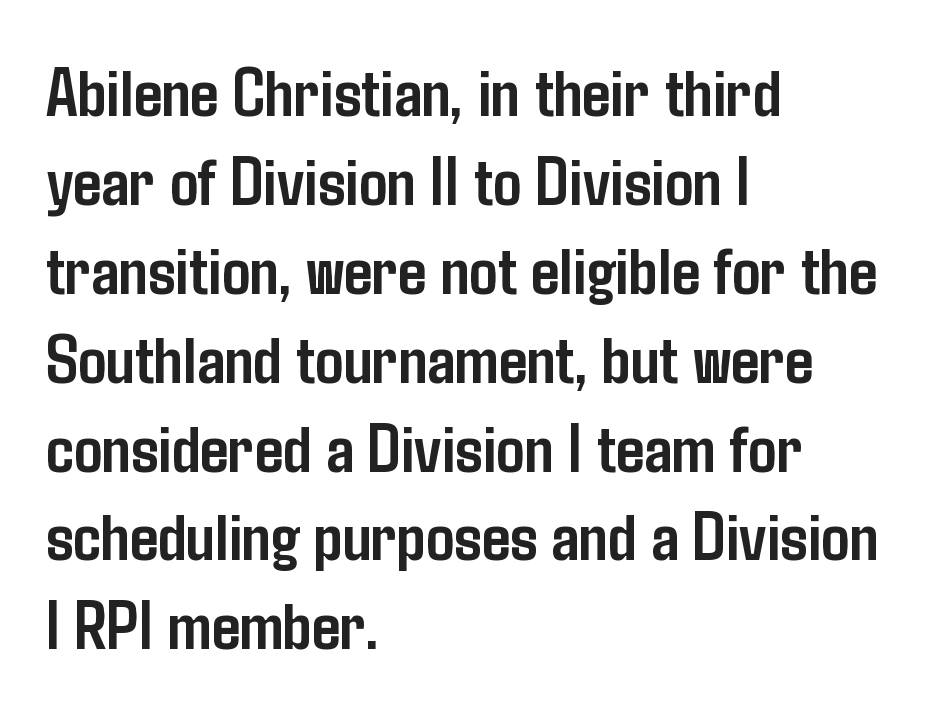
{"serif": "no", "italic": "no", "bold": "yes", "weight": "semibold", "width": "condensed", "stroke_contrast": "low", "x_height": "medium", "monospaced": "no", "underline": "no", "align": "left", "line_spacing": "normal", "line_spacing_ratio": 1.27, "letter_spacing": "normal", "letter_spacing_em": 0.0, "glyph_px": 70}
